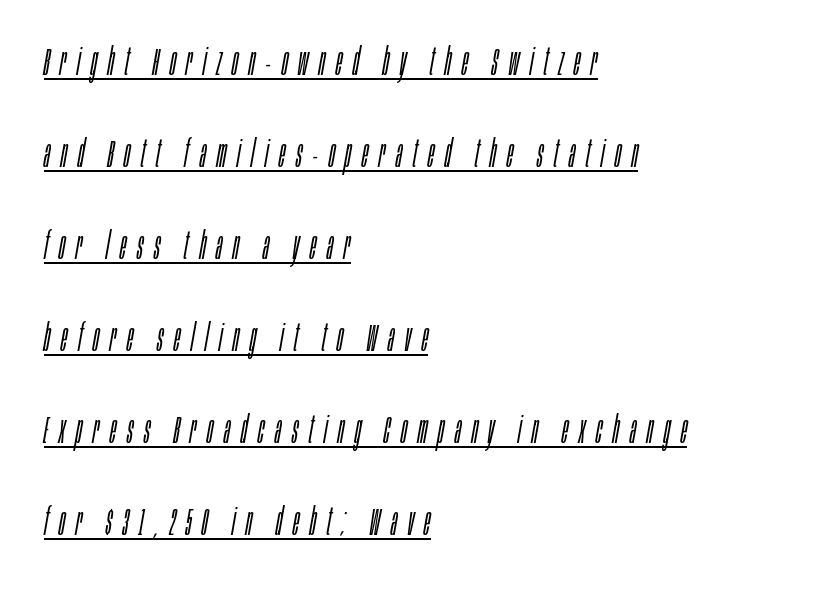
An italicized treatment has been applied to the whole sample. A great deal of white space separates one row of letters from the next. You could only call the tracking loose — the letters float apart. Visually the block forms a straight wall on the left and a jagged coastline on the right. Spacing verdict: proportional, widths tailored to each character. Emphasis is given by a line drawn under the lettering.
